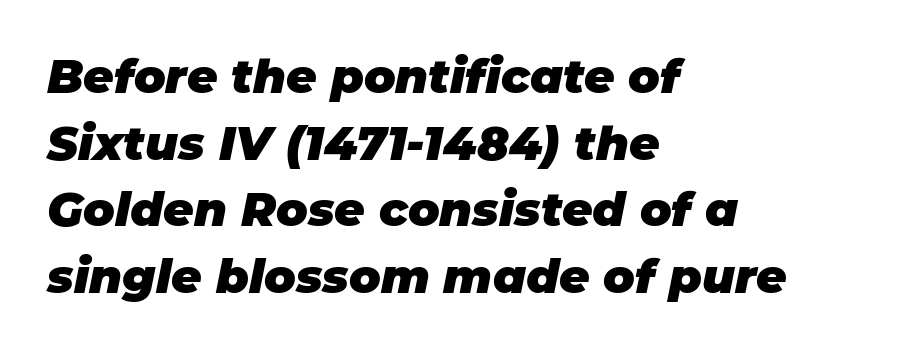
The image shows 47 px heavy type, italic (leaning right); set left-aligned, normal line spacing (1.42x), normal letter spacing, not underlined; low stroke contrast and a large x-height.
